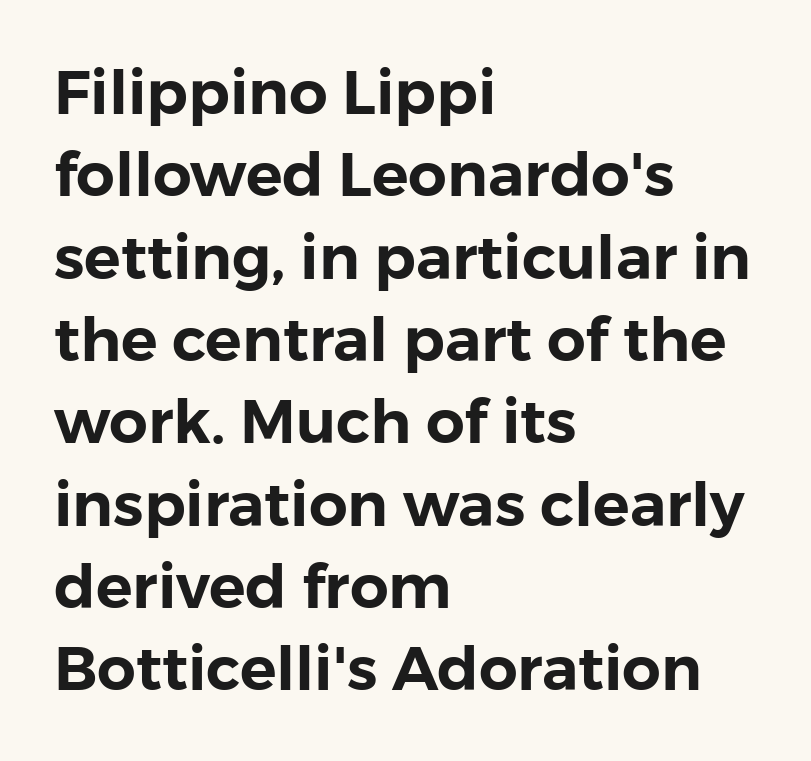
Q: Is the text italic (slanted)? A: No, it is upright.
Q: Is the typeface a serif or a sans-serif typeface? A: Sans-serif.
Q: Is the text underlined? A: No.
Q: How is the paragraph aligned? A: Left-aligned.
Q: Is the spacing between letters normal or unusually wide? A: Normal.
Q: Is the spacing between lines tight, normal or loose? A: Normal.
Q: Width (condensed, normal, or wide)? A: Normal.
Q: Stroke contrast? A: Low.
Q: x-height? A: Medium.
Q: Monospaced? A: No.
